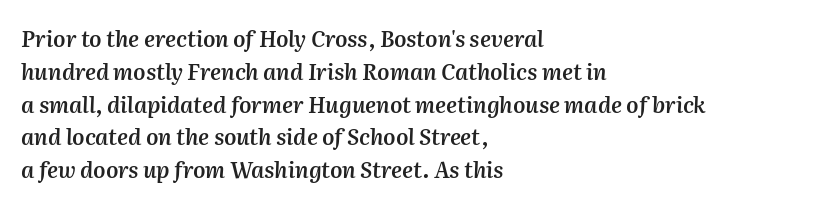
{"italic": "yes", "lean": "right", "slant_degrees": 2, "bold": "semi", "underline": "no", "align": "left", "line_spacing": "normal", "line_spacing_ratio": 1.49, "letter_spacing": "normal", "letter_spacing_em": 0.0, "glyph_px": 22}
